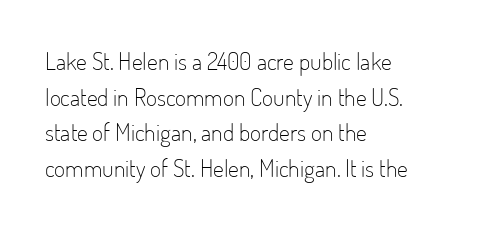
No italicization has been applied; the sample stays upright. Each line starts at the same left margin while the right side varies. Weight: regular or lighter. Compared with typical paragraphs, the rows here are spaced about the same. No extra tracking has been applied to these lines. Any mark beneath the type? The region is blank.
